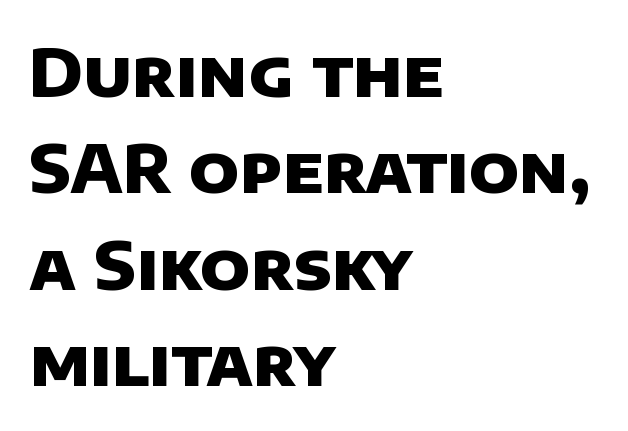
Varying glyph widths throughout — classic text-font behaviour. Anything drawn beneath the words? Only blank space. The horizontal fit of the characters is conventional and even. Weight check: bold — yes, fully. The text was rendered using a sans face with plain stroke endings. The paragraph shown leans on its left margin.
